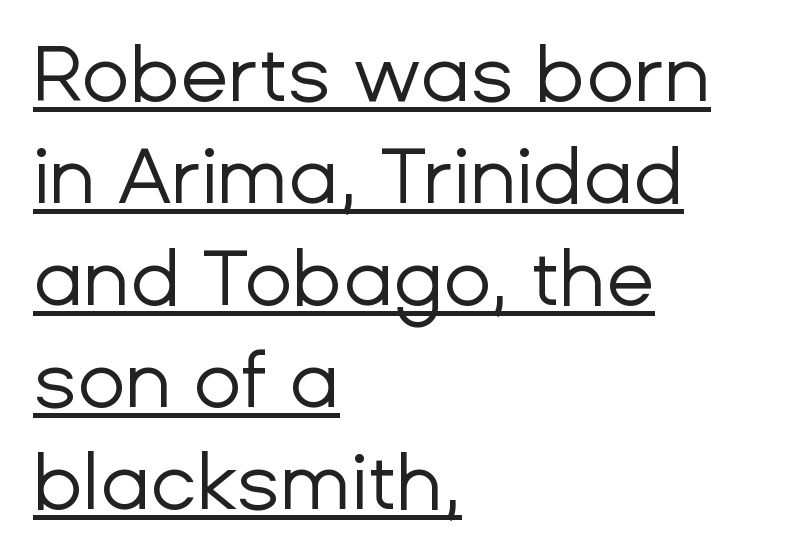
Q: Is the text bold? A: No.
Q: Is the text italic (slanted)? A: No, it is upright.
Q: Is the typeface a serif or a sans-serif typeface? A: Sans-serif.
Q: Is the text underlined? A: Yes.
Q: How is the paragraph aligned? A: Left-aligned.
Q: Is the spacing between letters normal or unusually wide? A: Normal.
Q: Is the spacing between lines tight, normal or loose? A: Normal.
Q: Width (condensed, normal, or wide)? A: Normal.
Q: Stroke contrast? A: Low.
Q: x-height? A: Medium.
Q: Monospaced? A: No.
